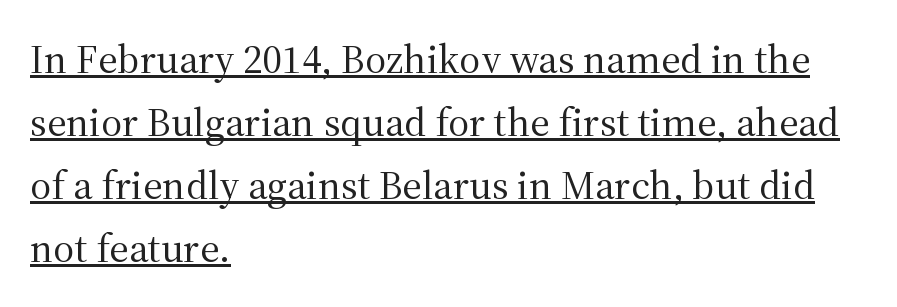
The rendering keeps characters at their native spacing. The letters advance in unequal steps, a hallmark of proportional type. Is the stroke heavy? The answer is a plain regular-or-lighter. If you drew a line through each stem, it would be perfectly vertical. This block has exactly the height ordinary leading produces. The typesetter has applied underlining to the passage shown.
